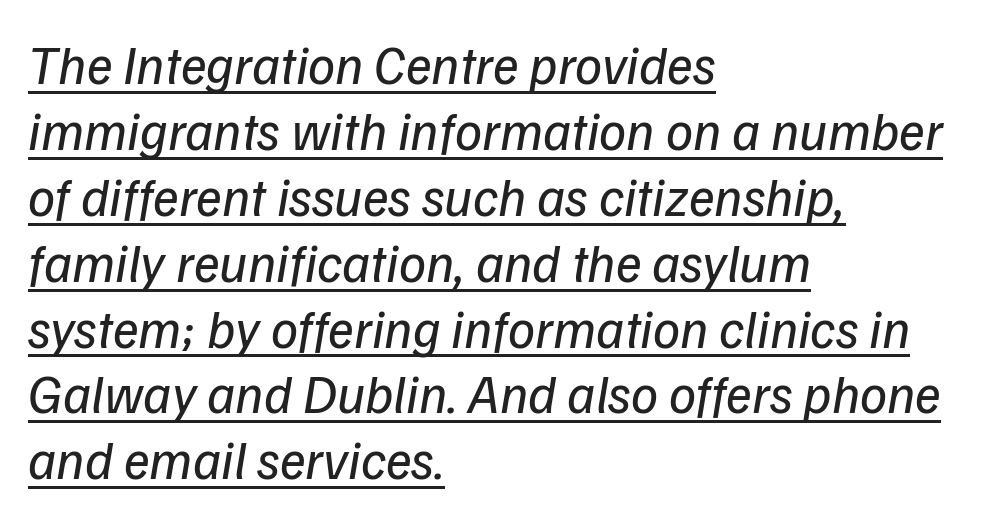
{"italic": "yes", "lean": "right", "slant_degrees": 9, "bold": "no", "weight": "regular", "width": "normal", "stroke_contrast": "low", "x_height": "medium", "monospaced": "no", "underline": "yes", "align": "left", "line_spacing_ratio": 1.22, "letter_spacing": "normal", "letter_spacing_em": 0.0, "glyph_px": 54}
